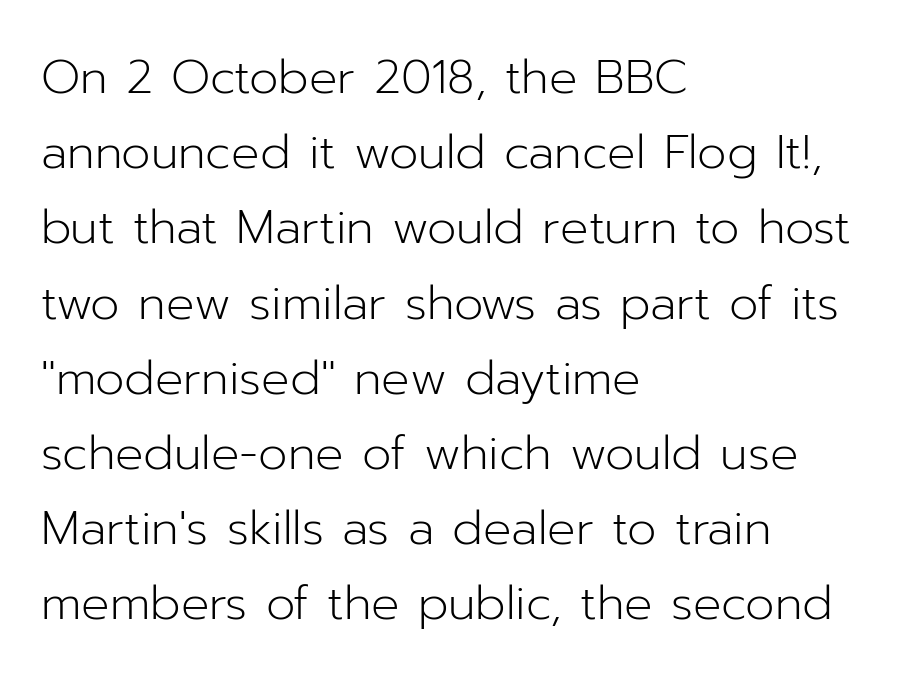
{"serif": "no", "italic": "no", "bold": "no", "weight": "light", "width": "normal", "stroke_contrast": "low", "x_height": "medium", "monospaced": "no", "underline": "no", "align": "left", "line_spacing": "normal", "line_spacing_ratio": 1.6, "letter_spacing": "normal", "letter_spacing_em": 0.0, "glyph_px": 47}
